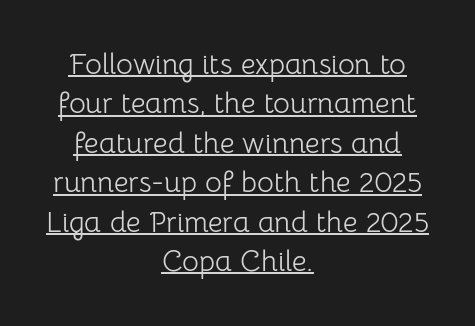
Q: Is the text bold? A: No.
Q: Is the text italic (slanted)? A: No, it is upright.
Q: Is the typeface a serif or a sans-serif typeface? A: Sans-serif.
Q: Is the text underlined? A: Yes.
Q: How is the paragraph aligned? A: Centered.
Q: Is the spacing between letters normal or unusually wide? A: Normal.
Q: Is the spacing between lines tight, normal or loose? A: Normal.
Q: Width (condensed, normal, or wide)? A: Normal.
Q: Stroke contrast? A: Low.
Q: x-height? A: Medium.
Q: Monospaced? A: No.
